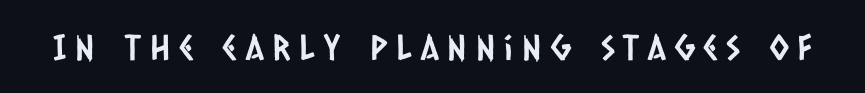
Each word looks stretched out because of the extra space between its letters. You could not count columns in this text — the font is proportionally spaced. Descender tails drop into unmarked territory. This is sans-serif lettering, the kind often seen on screens and signage.
